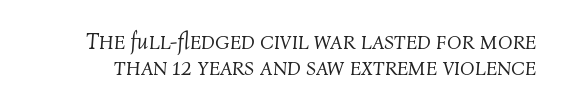
Q: Is the text bold? A: No.
Q: Is the text italic (slanted)? A: Yes, it leans right by about 4 degrees.
Q: Is the text underlined? A: No.
Q: Is the spacing between letters normal or unusually wide? A: Normal.
Q: Is the spacing between lines tight, normal or loose? A: Tight.
